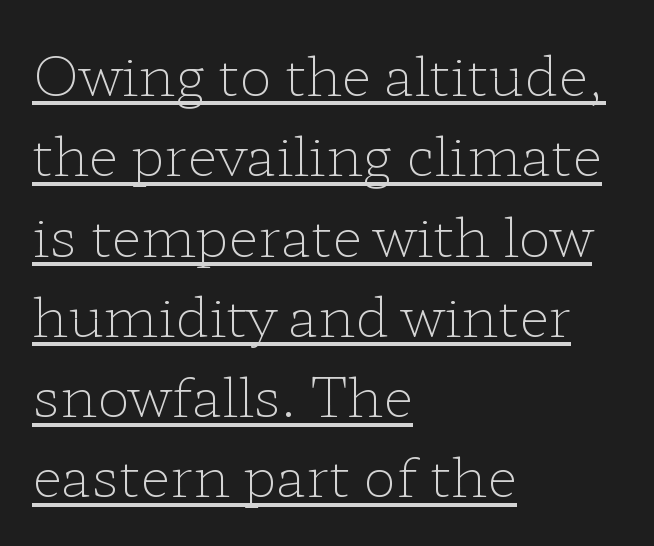
The image shows 55 px light, wide serif type, upright; set left-aligned, normal line spacing (1.46x), normal letter spacing, underlined; low stroke contrast and a medium x-height.
